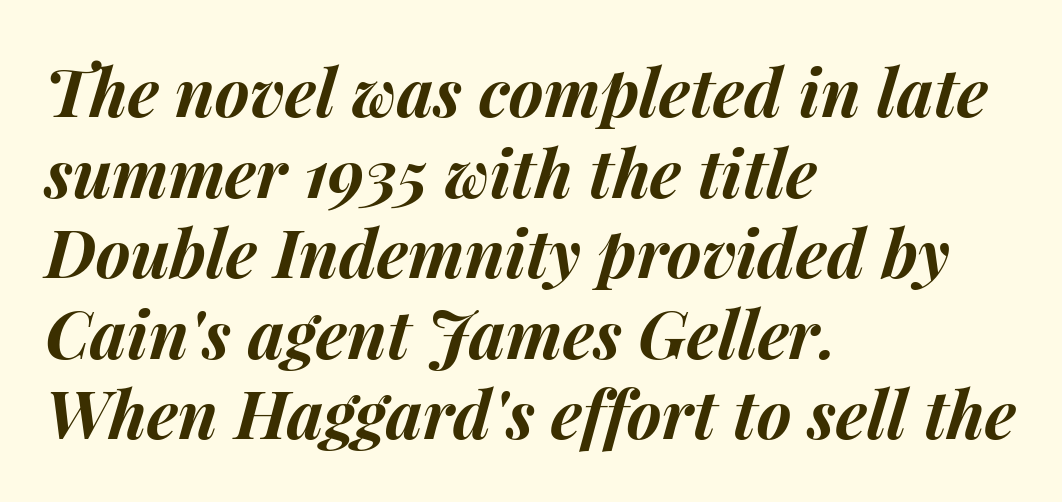
Decoration check: the copy has no underline. The glyphs have the mass of a bold cut. Proportional: the letters do not fall into vertical columns. Inter-character spacing is left at the font's built-in metrics. Yep, that's italic — everything's leaning. Alignment: flush left.
